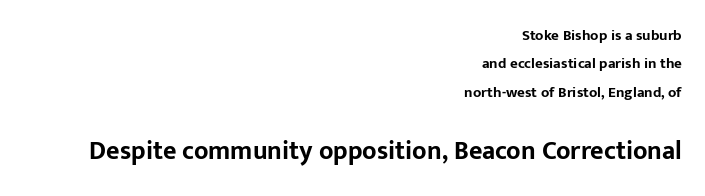
{"italic": "no", "bold": "yes", "underline": "no", "align": "right", "line_spacing_ratio": 1.89, "letter_spacing": "normal", "letter_spacing_em": 0.0, "larger_block": "second", "size_ratio": 1.73, "glyph_px": 26}
